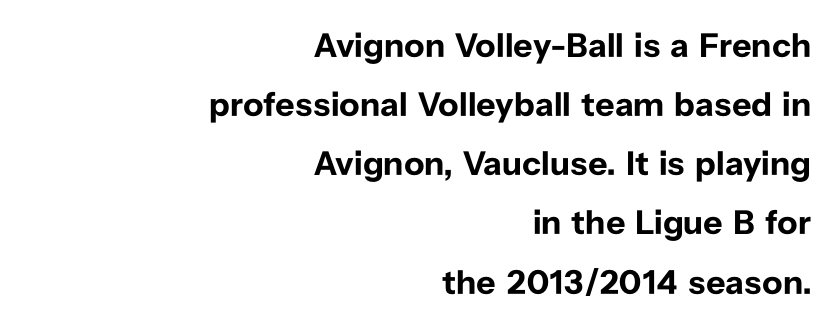
Q: Is the text bold? A: Yes.
Q: Is the text italic (slanted)? A: No, it is upright.
Q: Is the typeface a serif or a sans-serif typeface? A: Sans-serif.
Q: Is the text underlined? A: No.
Q: How is the paragraph aligned? A: Right-aligned.
Q: Is the spacing between letters normal or unusually wide? A: Normal.
Q: Width (condensed, normal, or wide)? A: Normal.
Q: Stroke contrast? A: Low.
Q: x-height? A: Medium.
Q: Monospaced? A: No.
